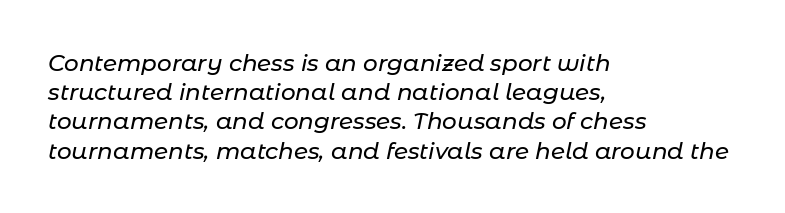
{"italic": "yes", "lean": "right", "slant_degrees": 11, "underline": "no", "align": "left", "line_spacing": "normal", "line_spacing_ratio": 1.27, "letter_spacing": "normal", "letter_spacing_em": 0.0, "glyph_px": 23}
